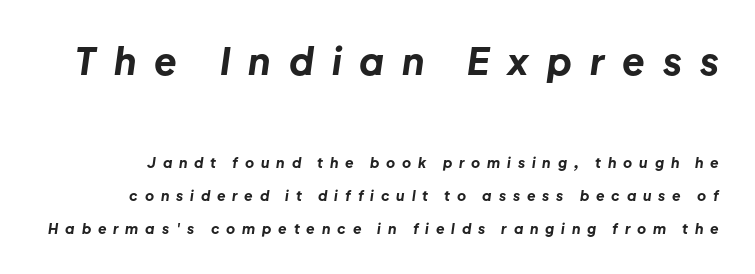
Q: Is the text bold? A: Yes.
Q: Is the text italic (slanted)? A: Yes, it leans right by about 8 degrees.
Q: Is the text underlined? A: No.
Q: Is the spacing between letters normal or unusually wide? A: Unusually wide.
Q: Is the spacing between lines tight, normal or loose? A: Loose.
Q: Which block of text is set in a larger size, the first (top) or the second (bottom)? A: The first (top) one.
Q: Width (condensed, normal, or wide)? A: Normal.
Q: Stroke contrast? A: Low.
Q: x-height? A: Medium.
Q: Monospaced? A: No.
